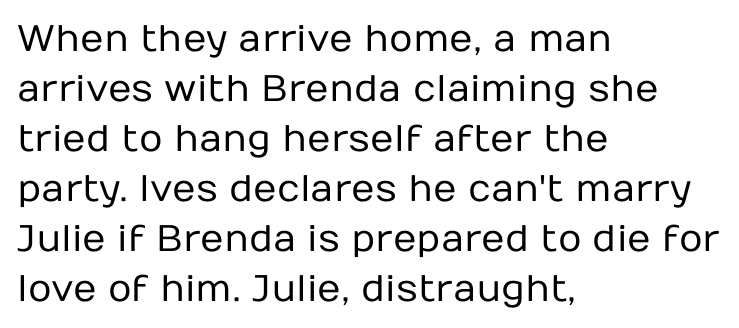
The image shows 37 px regular-weight sans-serif type, upright; set left-aligned, normal line spacing (1.35x), normal letter spacing, not underlined; low stroke contrast and a medium x-height.
